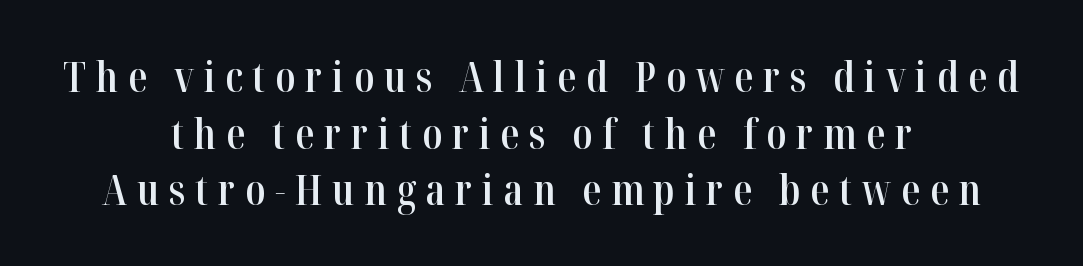
The font's upright variant was chosen for this text. The strokes are fattened partway — semibold, not bold. A typesetter would call this proportional, since set widths differ per character. A bare baseline throughout the passage.
